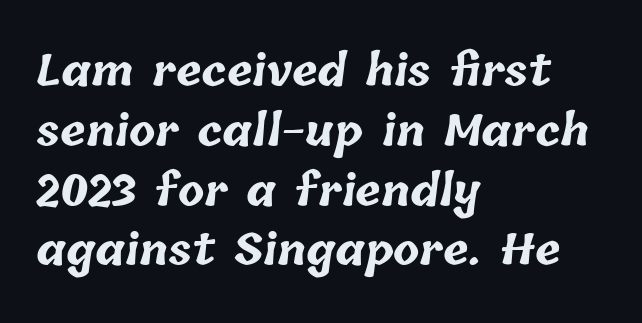
{"bold": "yes", "weight": "bold", "width": "normal", "stroke_contrast": "low", "x_height": "medium", "monospaced": "no", "underline": "no", "align": "left", "line_spacing": "normal", "line_spacing_ratio": 1.39, "letter_spacing": "normal", "letter_spacing_em": 0.0, "glyph_px": 43}
